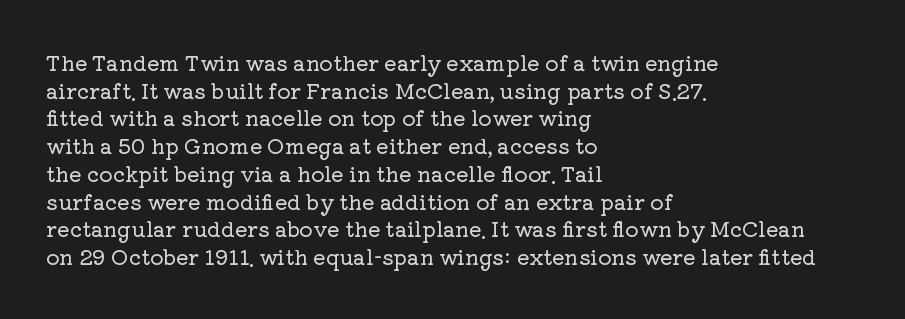
Every character sits straight up, as roman type does. Decoration check: the copy has no underline. A normal amount of white space separates one row of letters from the next. The passage shown has conventional tracking throughout.
